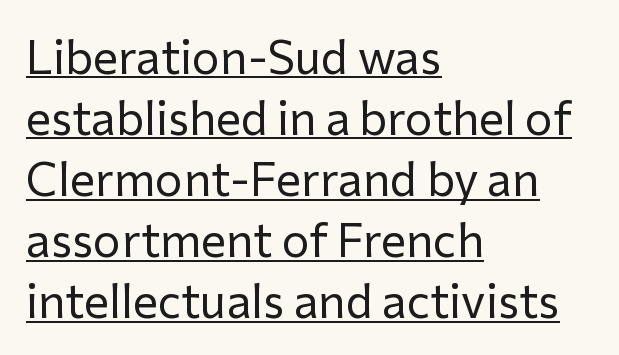
A rule runs beneath these lines of type. Quick note: not italic, upright. Spacing verdict: proportional, widths tailored to each character. The passage shown is typeset with a sans-serif family.
